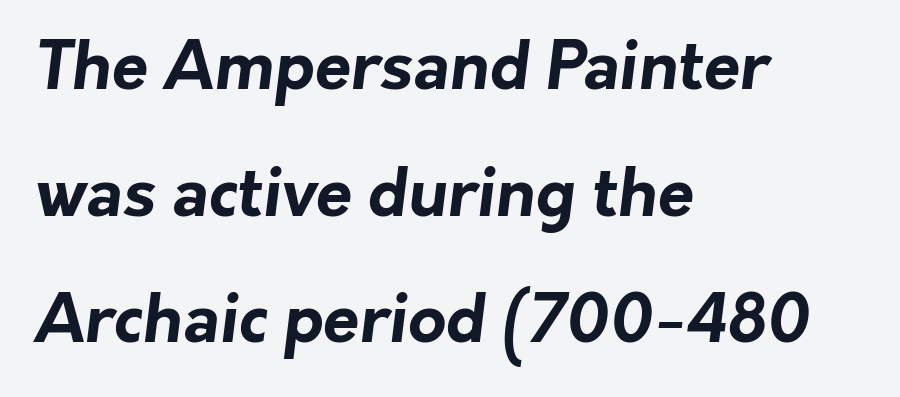
Lines of text with bare space underneath. Each letter keeps its own natural width here, so spacing adapts to shape. Typographic density is high because the face is bold. Baseline-to-baseline distance is far greater than the letter height.
